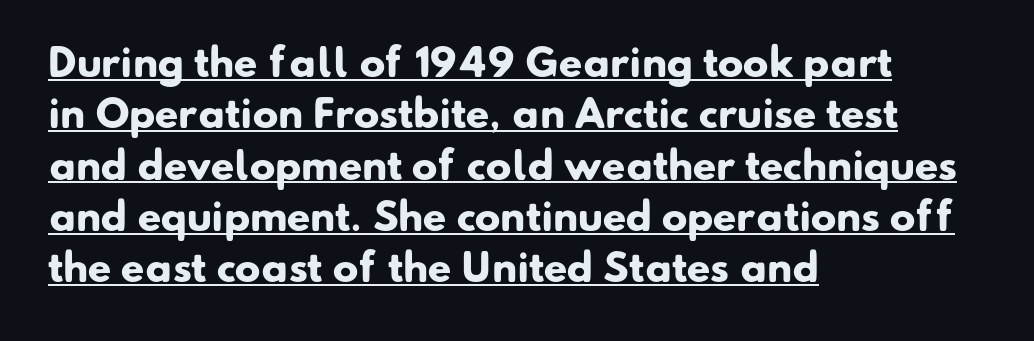
The image shows 38 px heavy sans-serif type; set left-aligned, normal line spacing (1.35x), normal letter spacing, underlined; low stroke contrast and a small x-height.
